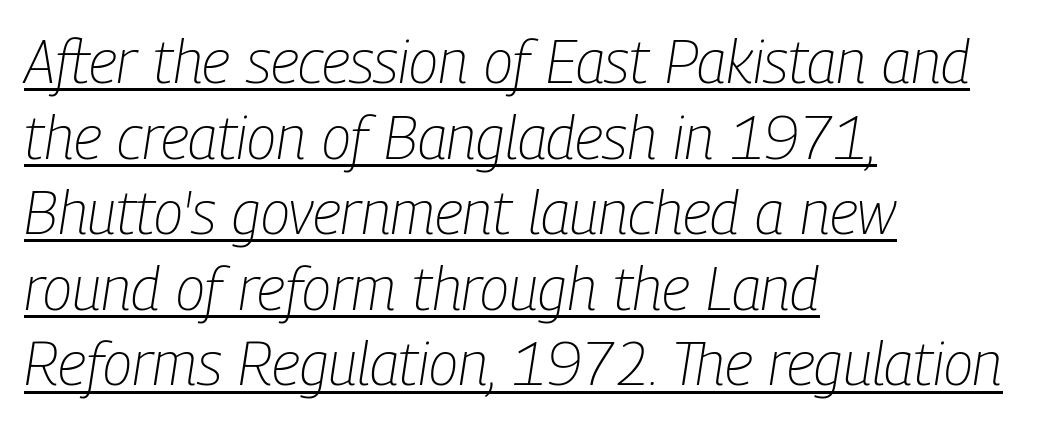
Q: Is the text bold? A: No.
Q: Is the text italic (slanted)? A: Yes, it leans right by about 9 degrees.
Q: Is the text underlined? A: Yes.
Q: How is the paragraph aligned? A: Left-aligned.
Q: Is the spacing between letters normal or unusually wide? A: Normal.
Q: Is the spacing between lines tight, normal or loose? A: Normal.
Q: Width (condensed, normal, or wide)? A: Condensed.
Q: Stroke contrast? A: Low.
Q: x-height? A: Medium.
Q: Monospaced? A: No.
